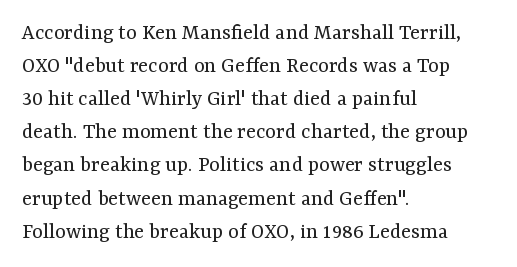
Q: Is the text bold? A: No.
Q: Is the text italic (slanted)? A: No, it is upright.
Q: Is the text underlined? A: No.
Q: How is the paragraph aligned? A: Left-aligned.
Q: Is the spacing between letters normal or unusually wide? A: Normal.
Q: Is the spacing between lines tight, normal or loose? A: Normal.
